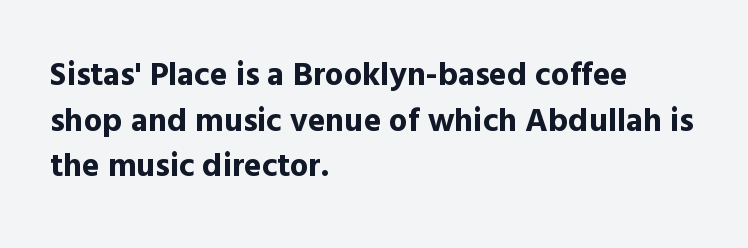
The image shows 33 px bold sans-serif type, upright; set left-aligned, normal line spacing (1.38x), normal letter spacing, not underlined; a medium x-height.
